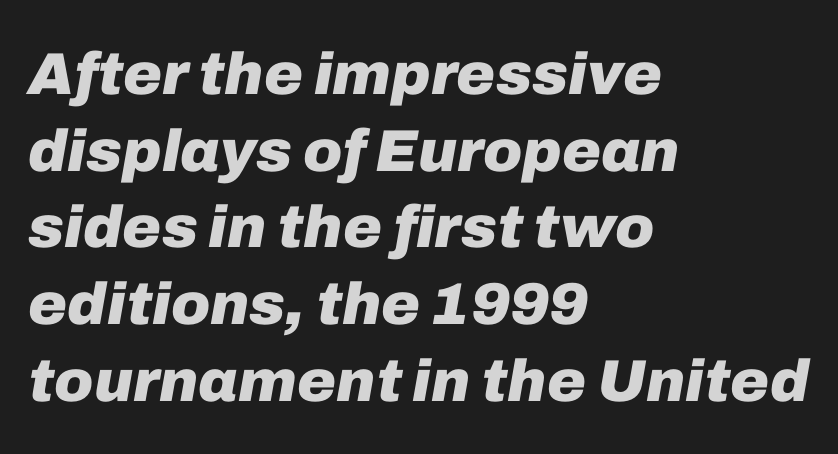
The image shows 59 px heavy type, italic (leaning right); set left-aligned, normal line spacing (1.3x), normal letter spacing, not underlined; low stroke contrast and a medium x-height.
